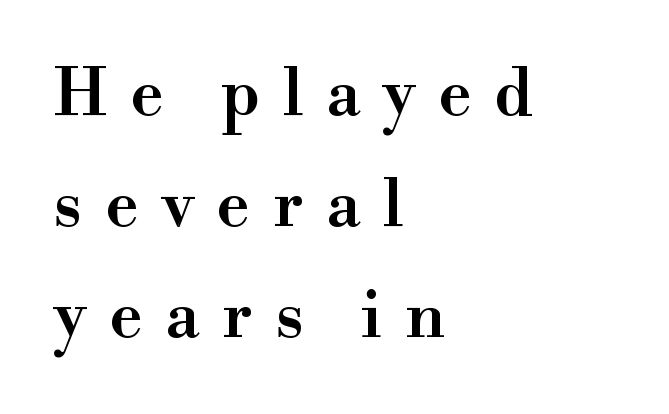
In terms of posture, this sample is upright. The typesetting leans somewhat heavy: a semibold. Small tapered or slab feet sit at the stroke ends, so this counts as serif. Students, note that the glyphs here are deliberately spaced far apart. Line starts are locked; line ends wander.
